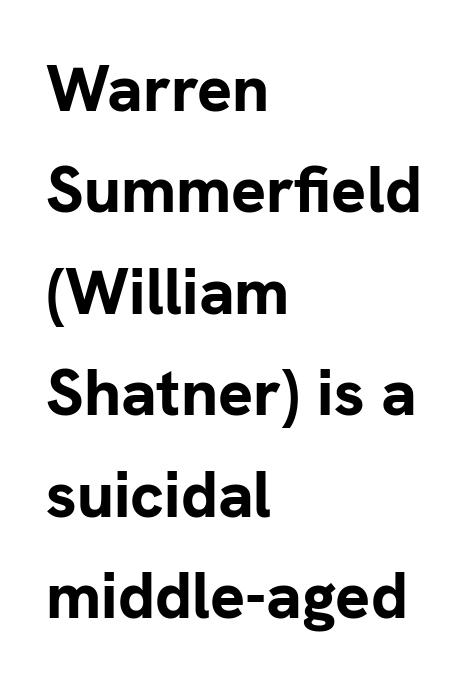
{"serif": "no", "italic": "no", "bold": "yes", "weight": "bold", "width": "normal", "stroke_contrast": "low", "x_height": "medium", "monospaced": "no", "underline": "no", "align": "left", "line_spacing": "normal", "line_spacing_ratio": 1.56, "letter_spacing": "normal", "letter_spacing_em": 0.0, "glyph_px": 65}
